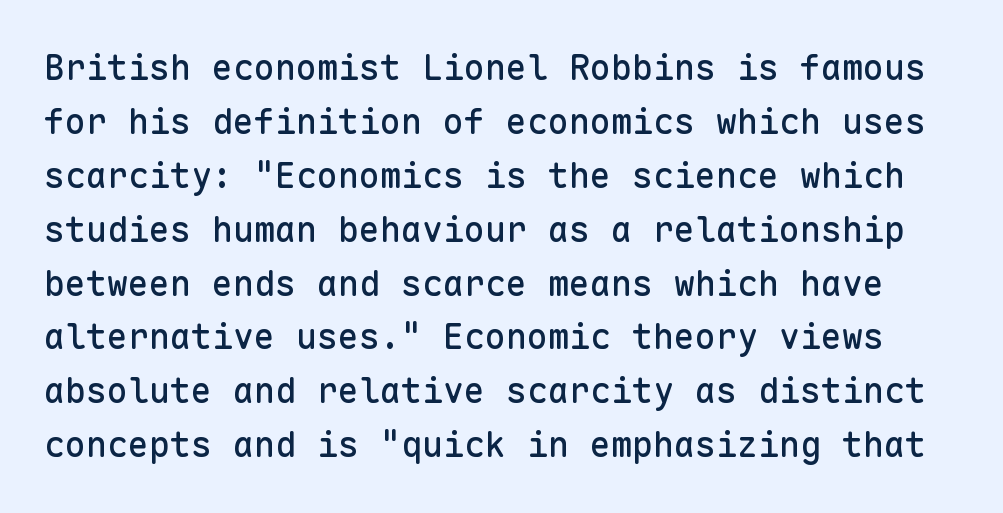
{"serif": "no", "italic": "no", "width": "normal", "stroke_contrast": "low", "x_height": "medium", "monospaced": "yes", "underline": "no", "line_spacing": "normal", "line_spacing_ratio": 1.54, "letter_spacing": "normal", "letter_spacing_em": 0.0, "glyph_px": 35}
